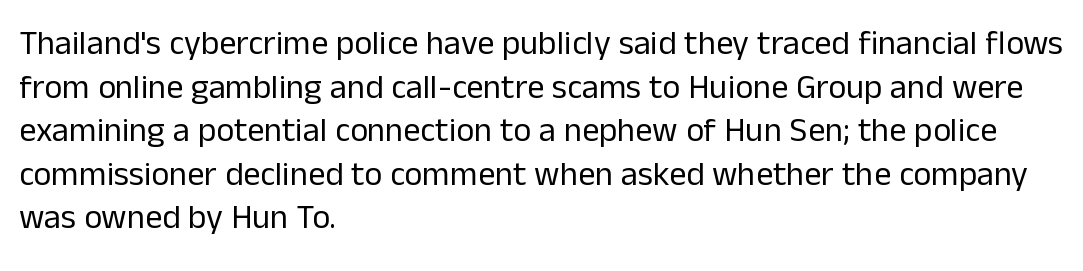
Spacing between characters is what you'd get straight out of the box. A typesetter would mark this as roman, not italic. Nothing heavy about these letters — not bold at all. Just letters on the line, the space beneath them empty. No feet cap the strokes, marking this as sans-serif type.
